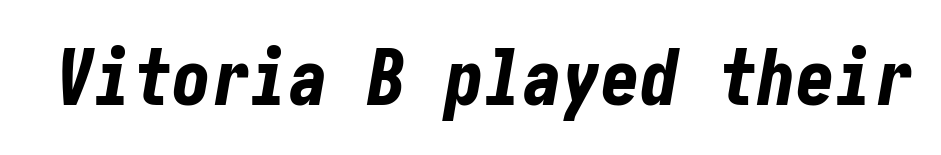
{"italic": "yes", "lean": "right", "slant_degrees": 10, "bold": "yes", "weight": "bold", "width": "condensed", "stroke_contrast": "low", "x_height": "medium", "underline": "no", "letter_spacing": "normal", "letter_spacing_em": 0.0, "glyph_px": 78}
